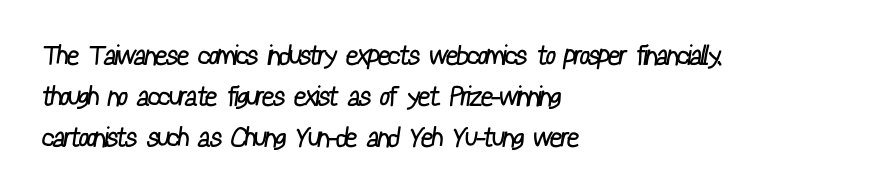
The image shows 27 px text type; set left-aligned, normal line spacing (1.52x), normal letter spacing, not underlined.
